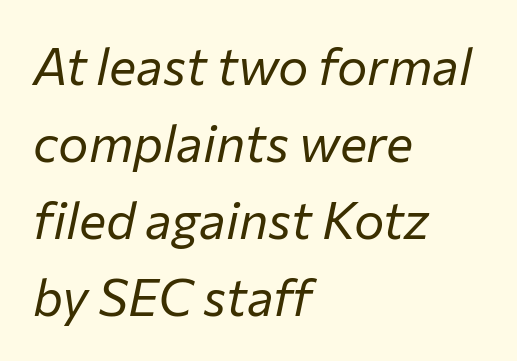
The string is rendered with underlining switched off. You could not count columns in this text — the font is proportionally spaced. Notice how the passage keeps a crisp vertical edge on the left only. Students, note that the glyphs here touch the page at normal intervals. This block has exactly the height ordinary leading produces.
